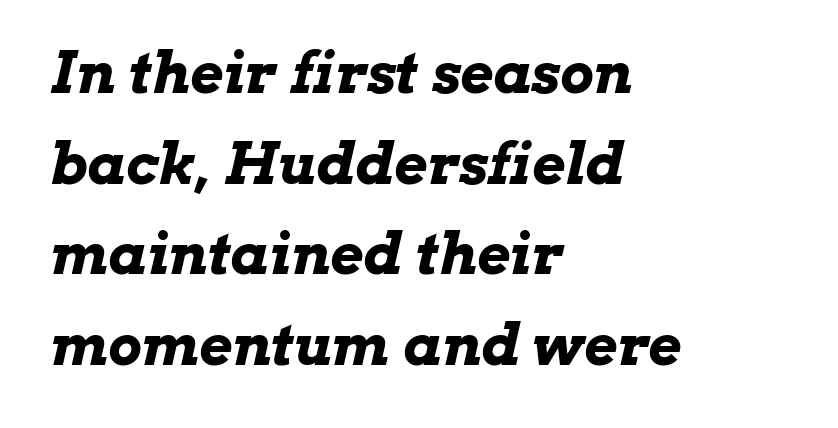
The image shows 57 px bold, wide type, italic (leaning right); set left-aligned, normal line spacing (1.59x), normal letter spacing, not underlined; low stroke contrast and a medium x-height.
